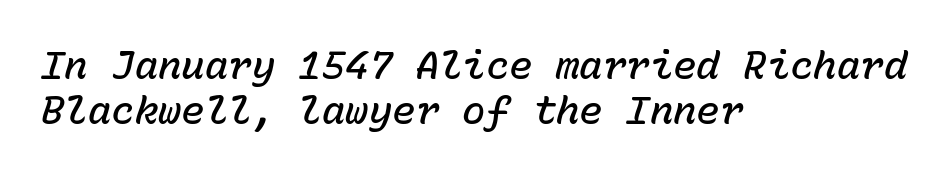
{"italic": "yes", "lean": "right", "slant_degrees": 15, "bold": "semi", "weight": "semibold", "width": "normal", "stroke_contrast": "low", "x_height": "medium", "monospaced": "yes", "underline": "no", "align": "left", "line_spacing": "tight", "line_spacing_ratio": 1.15, "letter_spacing": "normal", "letter_spacing_em": 0.0, "glyph_px": 39}
